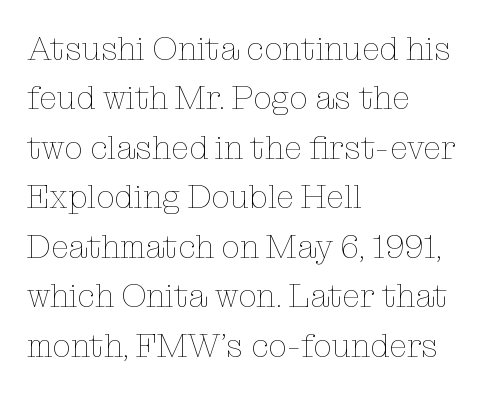
Honestly, the letter spacing is just normal — you wouldn't notice it. If you drew a line through each stem, it would be perfectly vertical. Visually the block forms a straight wall on the left and a jagged coastline on the right. This is not heavy type; no bold has been used. Any mark beneath the type? The region is blank.
